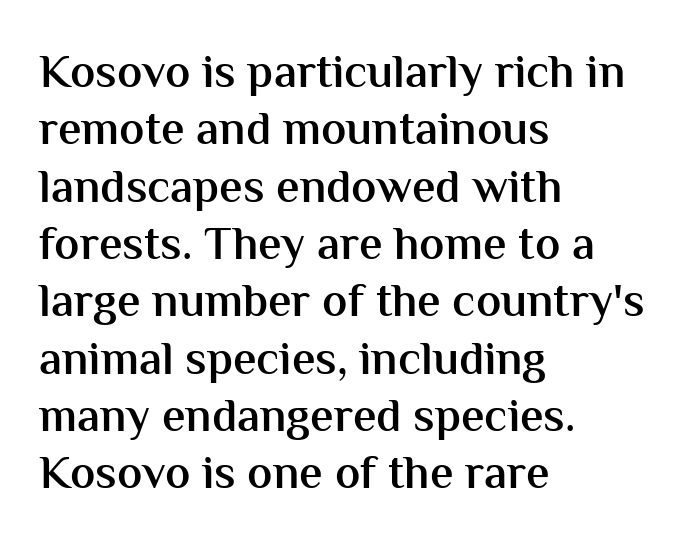
Q: Is the text bold? A: Semi-bold.
Q: Is the text italic (slanted)? A: No, it is upright.
Q: Is the typeface a serif or a sans-serif typeface? A: Sans-serif.
Q: Is the text underlined? A: No.
Q: How is the paragraph aligned? A: Left-aligned.
Q: Is the spacing between letters normal or unusually wide? A: Normal.
Q: Width (condensed, normal, or wide)? A: Normal.
Q: Stroke contrast? A: Medium.
Q: x-height? A: Medium.
Q: Monospaced? A: No.
